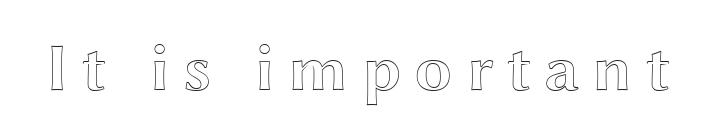
{"italic": "no", "width": "wide", "x_height": "medium", "monospaced": "no", "underline": "no", "glyph_px": 68}
